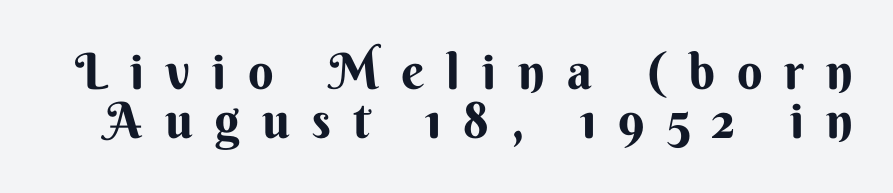
The image shows 50 px bold sans-serif type, upright; set tight line spacing (0.99x), unusually wide letter spacing (+0.44 em), not underlined; medium stroke contrast and a small x-height.
